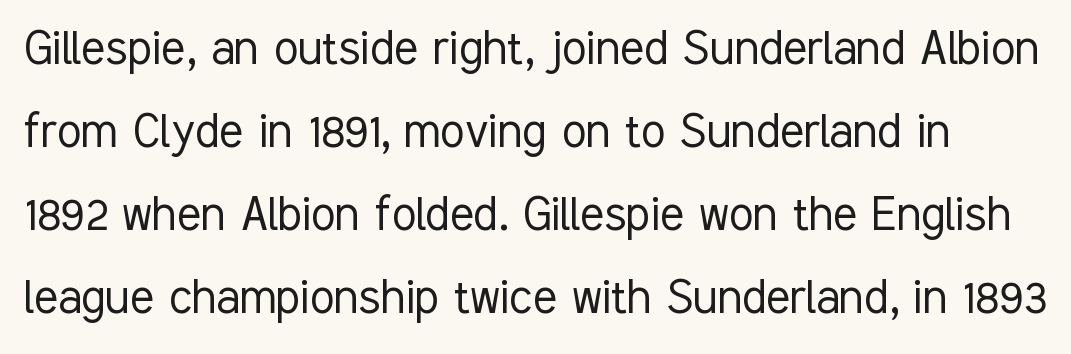
Q: Is the text bold? A: No.
Q: Is the text italic (slanted)? A: No, it is upright.
Q: Is the typeface a serif or a sans-serif typeface? A: Sans-serif.
Q: Is the text underlined? A: No.
Q: Is the spacing between letters normal or unusually wide? A: Normal.
Q: Is the spacing between lines tight, normal or loose? A: Normal.
Q: Width (condensed, normal, or wide)? A: Condensed.
Q: Stroke contrast? A: Low.
Q: x-height? A: Medium.
Q: Monospaced? A: No.
